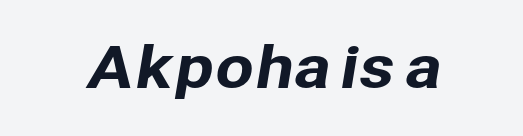
The image shows 56 px sans-serif type; set normal letter spacing, not underlined; low stroke contrast and a medium x-height.
